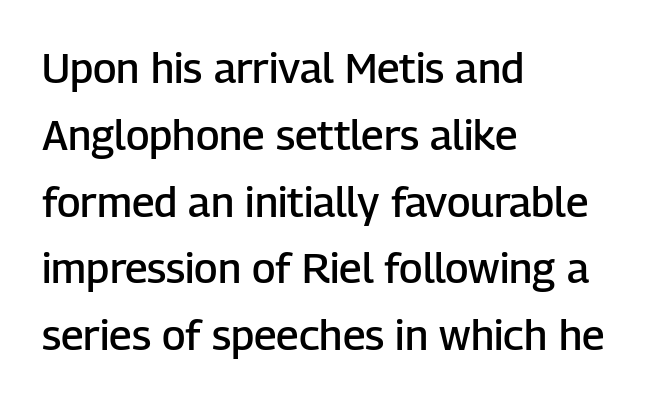
{"serif": "no", "italic": "no", "bold": "semi", "weight": "semibold", "width": "normal", "stroke_contrast": "low", "x_height": "medium", "monospaced": "no", "underline": "no", "align": "left", "line_spacing": "normal", "line_spacing_ratio": 1.59, "letter_spacing": "normal", "letter_spacing_em": 0.0, "glyph_px": 42}
